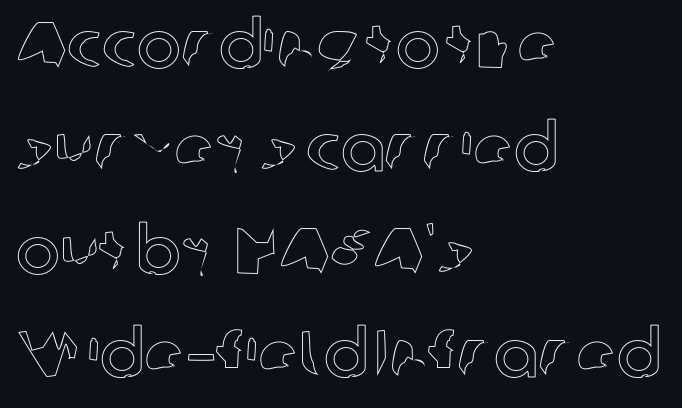
Unlike italic type, these characters show no tilt at all. Honestly, the letter spacing is just normal — you wouldn't notice it. Is this a fixed-width face? No — the glyphs have proportional, varying widths. One-word summary of the alignment: left. Each new line begins a customary step beneath the previous one. Descenders are the only things crossing below the line.
